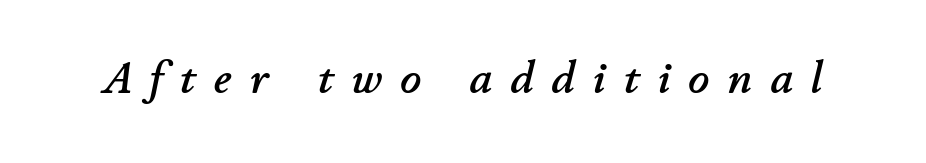
{"italic": "yes", "lean": "right", "slant_degrees": 11, "width": "normal", "stroke_contrast": "low", "x_height": "small", "monospaced": "no", "underline": "no", "letter_spacing": "wide", "letter_spacing_em": 0.39, "glyph_px": 46}
